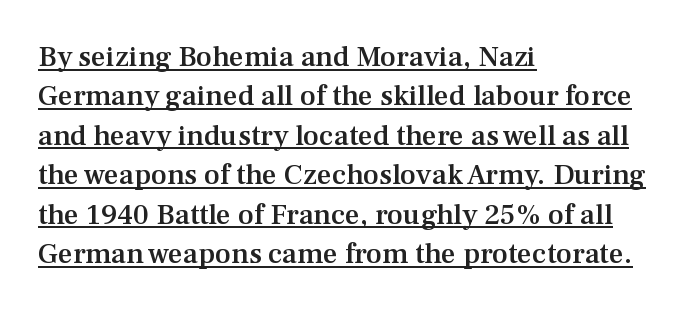
{"serif": "yes", "italic": "no", "bold": "semi", "weight": "semibold", "width": "normal", "stroke_contrast": "medium", "x_height": "medium", "monospaced": "no", "underline": "yes", "align": "left", "line_spacing": "normal", "line_spacing_ratio": 1.36, "letter_spacing": "normal", "letter_spacing_em": 0.0, "glyph_px": 29}
